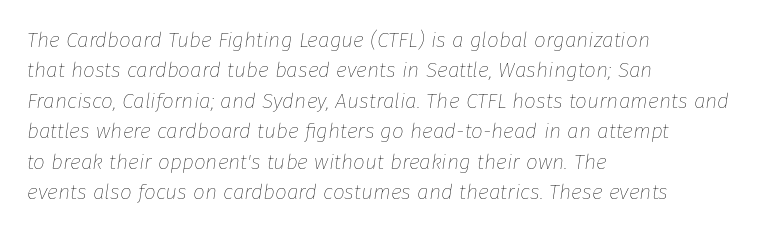
Q: Is the text bold? A: No.
Q: Is the text italic (slanted)? A: Yes, it leans right by about 8 degrees.
Q: Is the text underlined? A: No.
Q: How is the paragraph aligned? A: Left-aligned.
Q: Is the spacing between letters normal or unusually wide? A: Normal.
Q: Is the spacing between lines tight, normal or loose? A: Normal.
